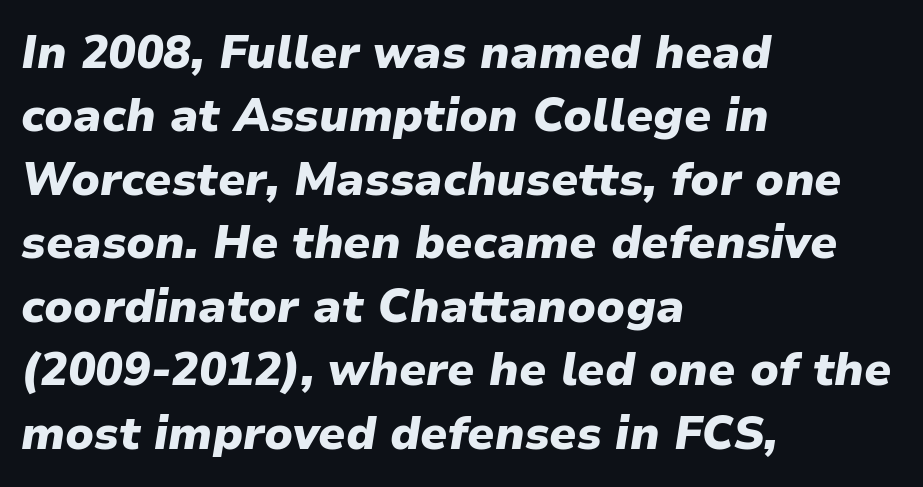
Compared with typical body copy, the letter spacing here is the same. Character widths vary here, with narrow letters taking less room than wide ones. Rows of type keep a routine distance in the vertical direction. As a designer I'd log this as weight 700, bold. Underlining? Definitely not there. Short and long lines alike share a common starting point at left.
